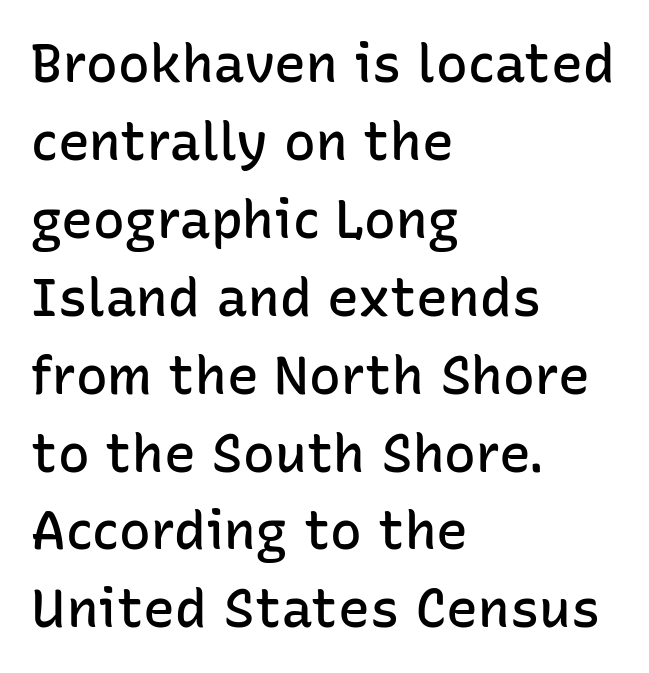
The image shows 53 px semibold sans-serif type, upright; set left-aligned, normal line spacing (1.47x), normal letter spacing, not underlined; low stroke contrast and a medium x-height.
